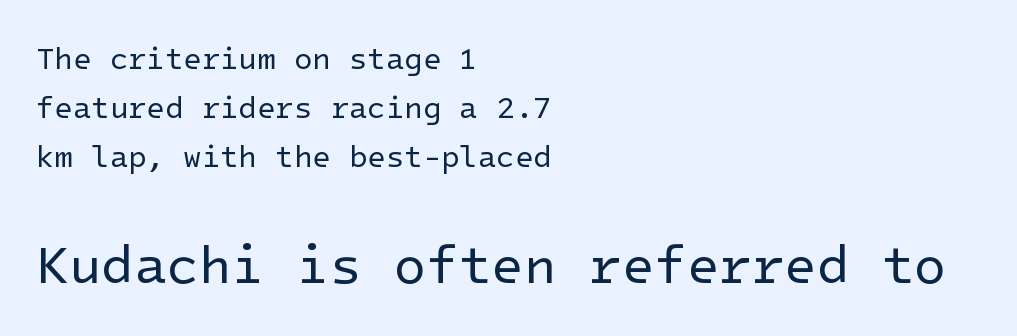
Q: Is the text bold? A: No.
Q: Is the text italic (slanted)? A: No, it is upright.
Q: Is the typeface a serif or a sans-serif typeface? A: Sans-serif.
Q: Is the text underlined? A: No.
Q: How is the paragraph aligned? A: Left-aligned.
Q: Is the spacing between letters normal or unusually wide? A: Normal.
Q: Is the spacing between lines tight, normal or loose? A: Normal.
Q: Which block of text is set in a larger size, the first (top) or the second (bottom)? A: The second (bottom) one.
Q: Width (condensed, normal, or wide)? A: Normal.
Q: Stroke contrast? A: Low.
Q: x-height? A: Medium.
